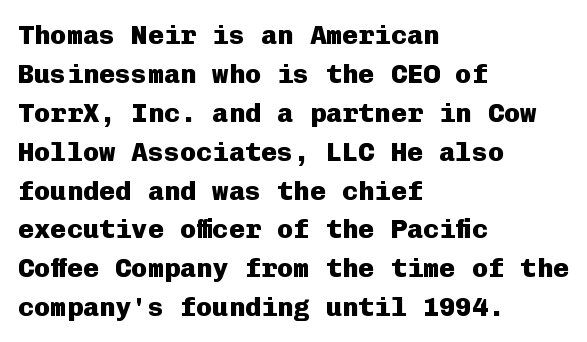
Q: Is the text bold? A: Yes.
Q: Is the text italic (slanted)? A: No, it is upright.
Q: Is the text underlined? A: No.
Q: How is the paragraph aligned? A: Left-aligned.
Q: Is the spacing between letters normal or unusually wide? A: Normal.
Q: Is the spacing between lines tight, normal or loose? A: Normal.
